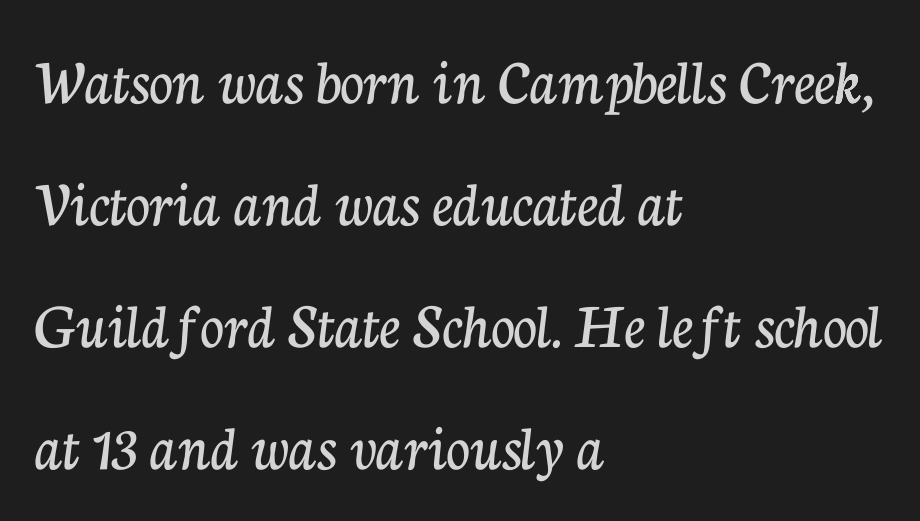
{"serif": "yes", "width": "normal", "stroke_contrast": "low", "x_height": "medium", "monospaced": "no", "underline": "no", "align": "left", "line_spacing_ratio": 1.85, "letter_spacing": "normal", "letter_spacing_em": 0.0, "glyph_px": 66}
